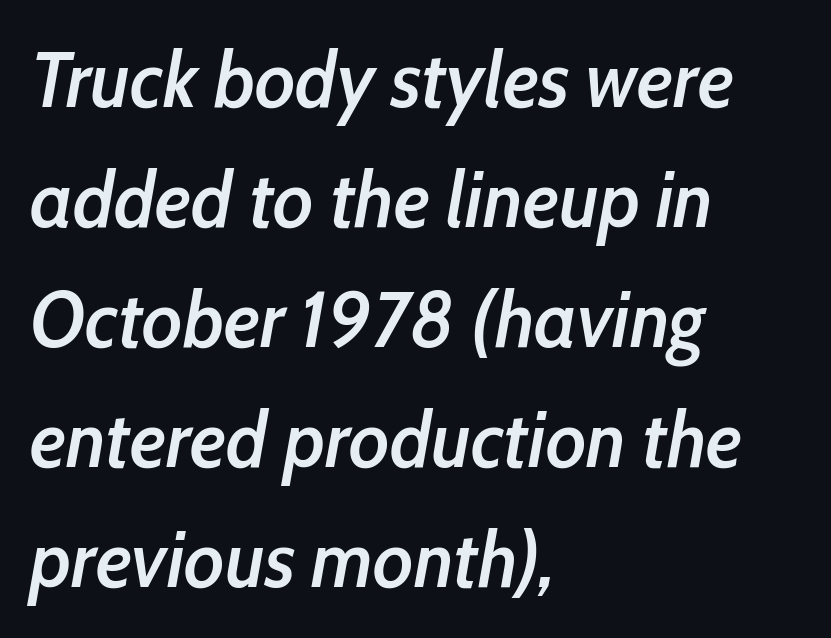
{"italic": "yes", "lean": "right", "slant_degrees": 10, "bold": "semi", "weight": "semibold", "width": "condensed", "stroke_contrast": "low", "x_height": "medium", "monospaced": "no", "underline": "no", "align": "left", "line_spacing": "normal", "line_spacing_ratio": 1.52, "letter_spacing": "normal", "letter_spacing_em": 0.0, "glyph_px": 79}
